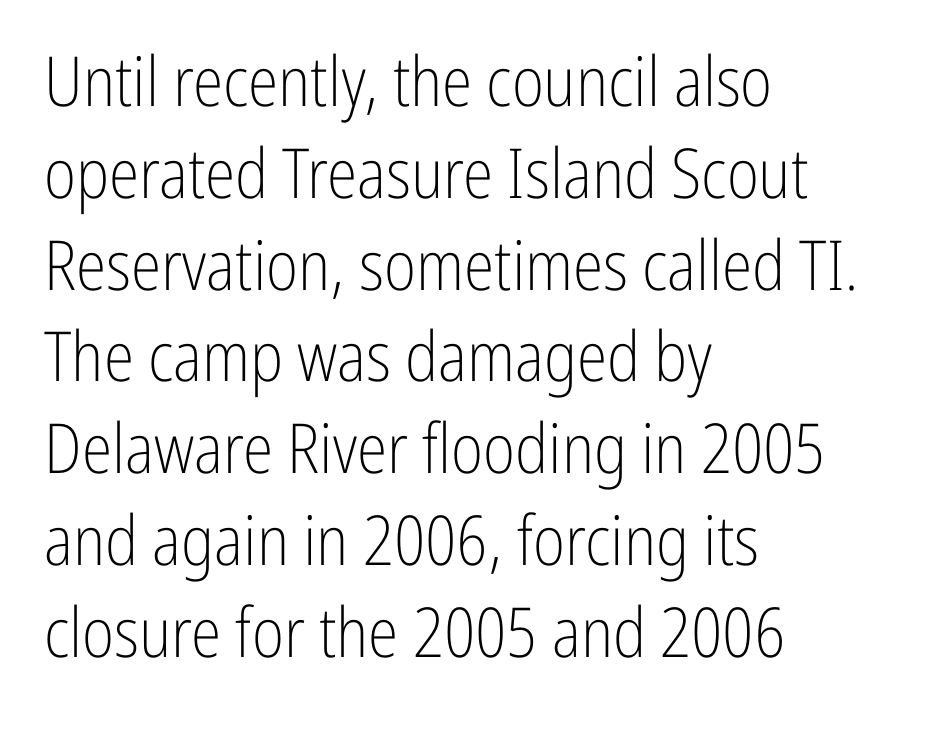
The text was rendered using a sans face with plain stroke endings. Is this a fixed-width face? No — the glyphs have proportional, varying widths. Anything drawn beneath the words? Only blank space. These lines keep a tight, regular rhythm from letter to letter.
